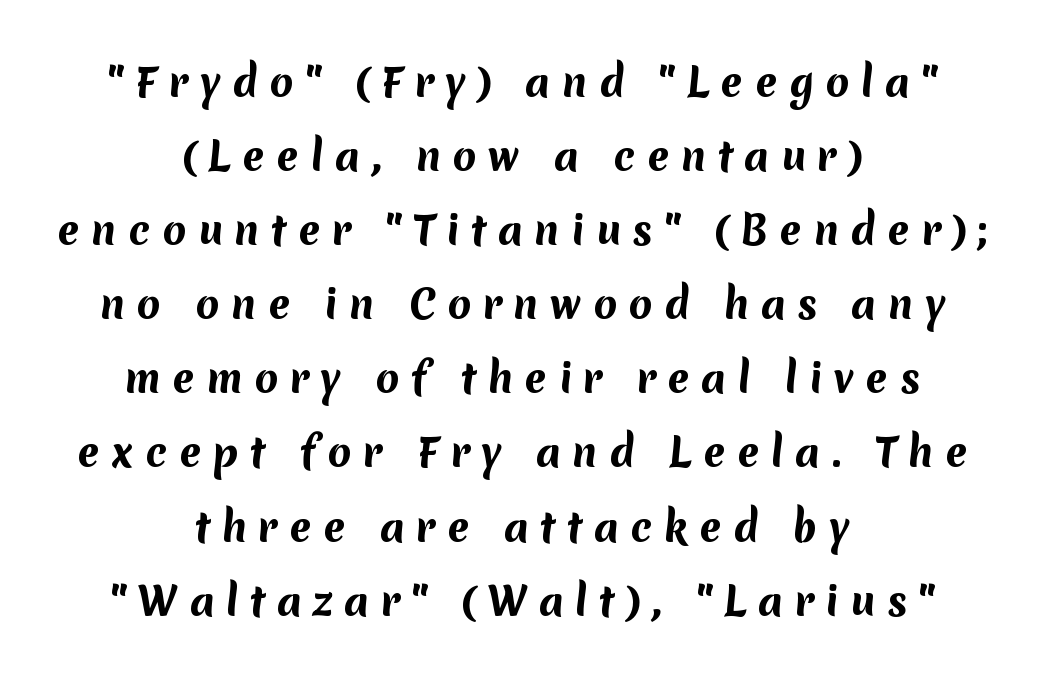
{"serif": "no", "bold": "yes", "weight": "bold", "width": "normal", "stroke_contrast": "medium", "x_height": "medium", "monospaced": "no", "underline": "no", "align": "center", "line_spacing": "loose", "line_spacing_ratio": 1.9, "letter_spacing": "wide", "letter_spacing_em": 0.29, "glyph_px": 39}
